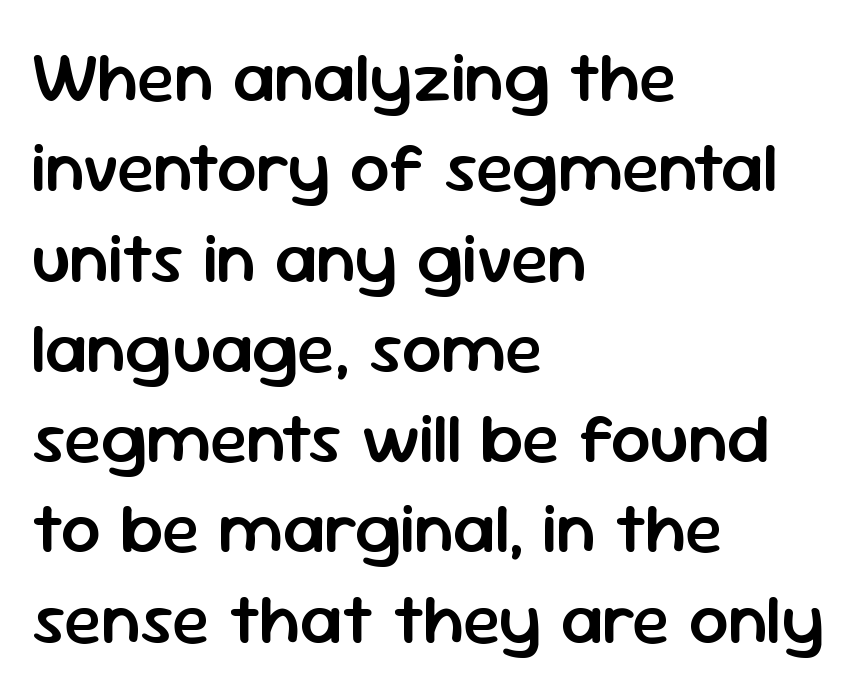
The image shows 70 px semibold sans-serif type, upright; set left-aligned, normal line spacing (1.29x), normal letter spacing, not underlined; low stroke contrast and a medium x-height.
